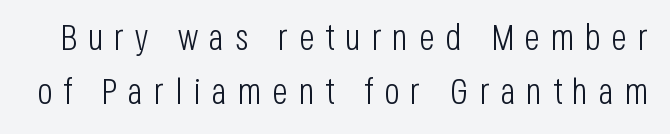
This is roman type, the default non-slanted kind. A typesetter would call this leading conventional body-copy spacing. Counters stay open thanks to moderate or lighter strokes. Does the type have serifs? No, each stem ends abruptly.
